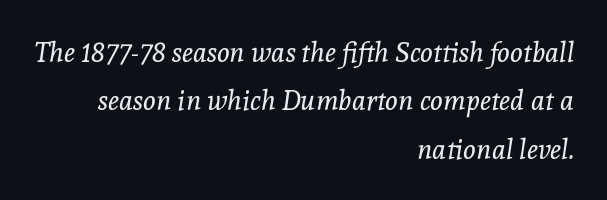
{"italic": "yes", "lean": "right", "slant_degrees": 8, "bold": "no", "underline": "no", "align": "right", "line_spacing_ratio": 1.79, "letter_spacing": "normal", "letter_spacing_em": 0.0, "glyph_px": 27}
